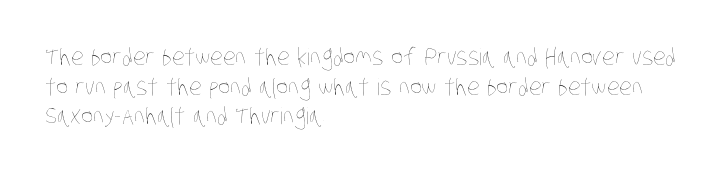
Letters have the restrained weight of plain body copy at most. Characters follow at the spacing the type designer built in. Regarding leading, the lines here are spaced in the standard way. Just letters on the line, the space beneath them empty.
